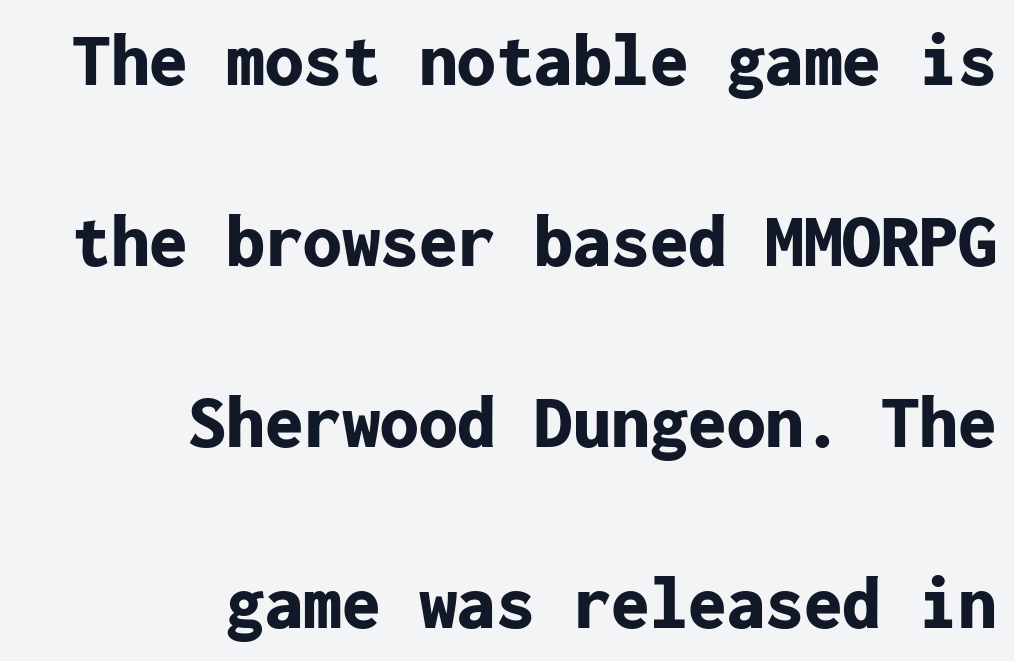
Q: Is the text bold? A: Yes.
Q: Is the text italic (slanted)? A: No, it is upright.
Q: Is the typeface a serif or a sans-serif typeface? A: Sans-serif.
Q: Is the text underlined? A: No.
Q: How is the paragraph aligned? A: Right-aligned.
Q: Is the spacing between letters normal or unusually wide? A: Normal.
Q: Is the spacing between lines tight, normal or loose? A: Loose.
Q: Width (condensed, normal, or wide)? A: Normal.
Q: Stroke contrast? A: Low.
Q: x-height? A: Medium.
Q: Monospaced? A: Yes.
